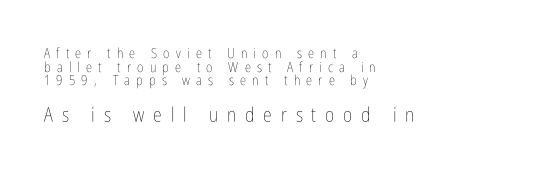
Q: Is the text bold? A: No.
Q: Is the text italic (slanted)? A: No, it is upright.
Q: Is the text underlined? A: No.
Q: How is the paragraph aligned? A: Left-aligned.
Q: Is the spacing between letters normal or unusually wide? A: Unusually wide.
Q: Is the spacing between lines tight, normal or loose? A: Tight.
Q: Which block of text is set in a larger size, the first (top) or the second (bottom)? A: The second (bottom) one.
